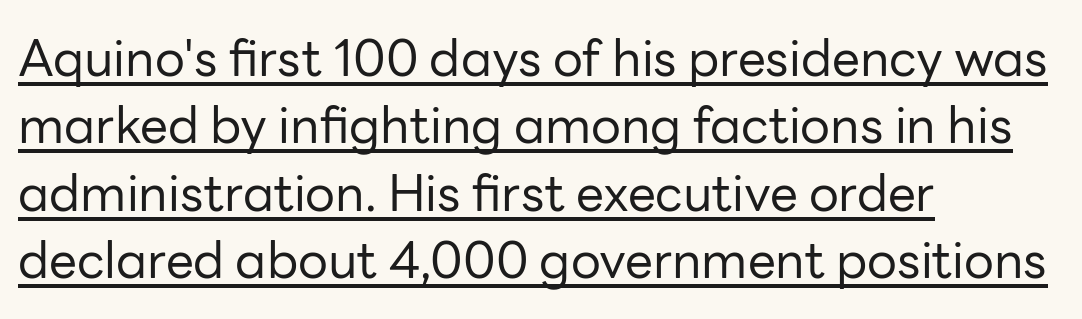
{"serif": "no", "italic": "no", "bold": "no", "weight": "regular", "width": "normal", "stroke_contrast": "low", "x_height": "medium", "monospaced": "no", "underline": "yes", "align": "left", "line_spacing": "normal", "line_spacing_ratio": 1.35, "letter_spacing": "normal", "letter_spacing_em": 0.0, "glyph_px": 50}
